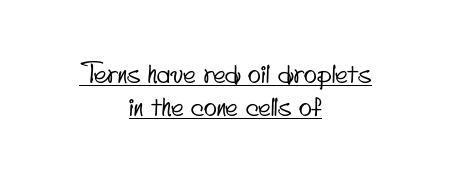
Q: Is the text underlined? A: Yes.
Q: How is the paragraph aligned? A: Centered.
Q: Is the spacing between letters normal or unusually wide? A: Normal.
